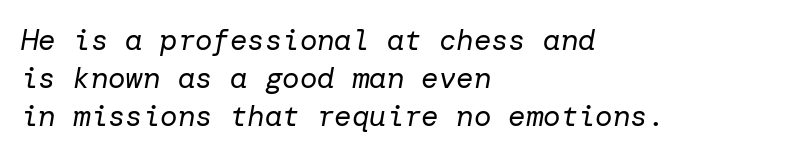
{"italic": "yes", "lean": "right", "slant_degrees": 10, "bold": "no", "weight": "regular", "width": "normal", "stroke_contrast": "low", "x_height": "medium", "underline": "no", "align": "left", "line_spacing": "normal", "line_spacing_ratio": 1.31, "letter_spacing": "normal", "letter_spacing_em": 0.0, "glyph_px": 29}
